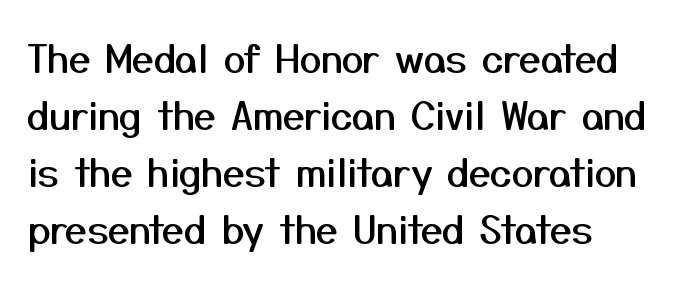
Here the designer chose a conventional face with non-uniform glyph widths. Does the type have serifs? No, each stem ends abruptly. The horizontal fit of the characters is conventional and even. Which margin do the lines hug? The left one — the right edge is uneven.
